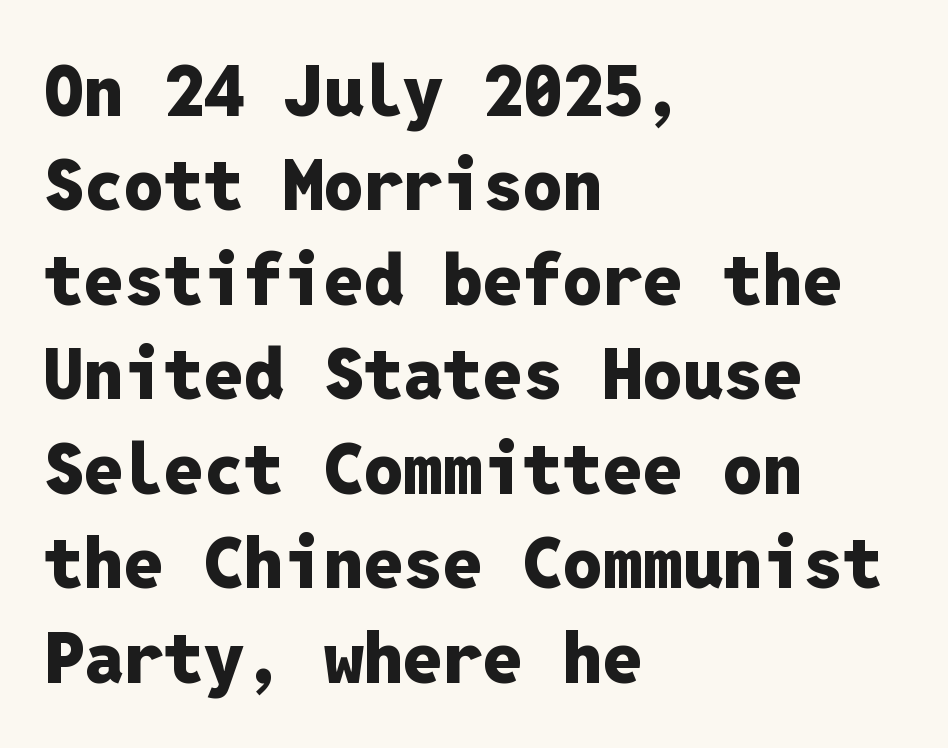
The image shows 71 px heavy sans-serif type, upright, monospaced; set left-aligned, normal line spacing (1.33x), normal letter spacing, not underlined; low stroke contrast and a medium x-height.
